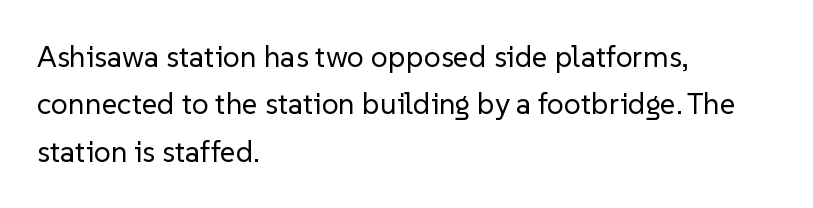
The gaps between neighbouring characters are ordinary and unremarkable. This sample is left-justified, so line endings fall wherever the words run out. Does the type have serifs? No, each stem ends abruptly. Honestly, there is no underline to notice here at all. No heavy texture on the line: the type isn't bold.
